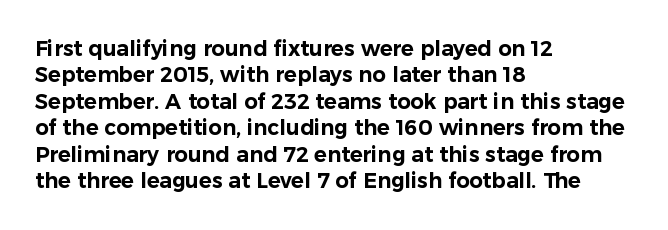
{"italic": "no", "underline": "no", "align": "left", "line_spacing": "normal", "line_spacing_ratio": 1.26, "letter_spacing": "normal", "letter_spacing_em": 0.0, "glyph_px": 21}
